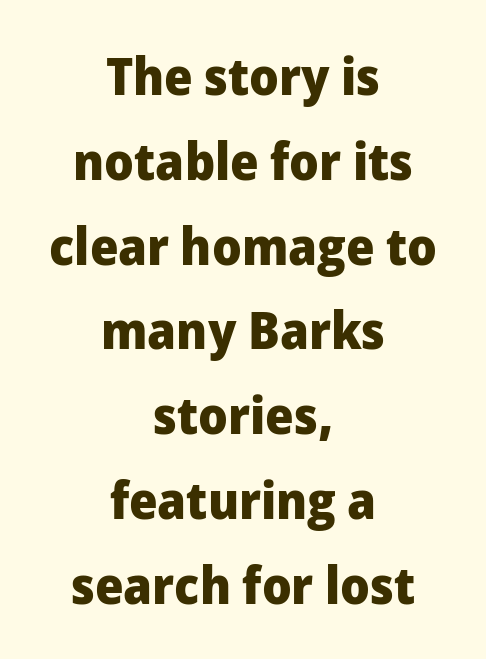
The image shows 52 px heavy sans-serif type, upright; set centered, normal line spacing (1.63x), normal letter spacing, not underlined; low stroke contrast and a medium x-height.
